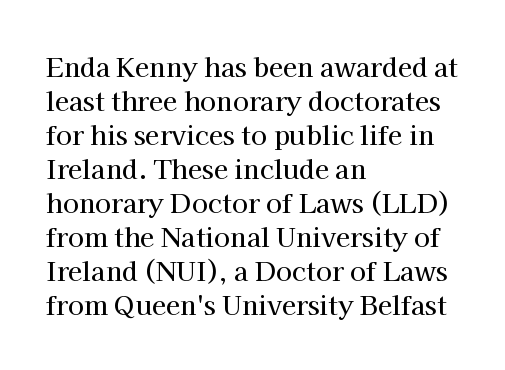
Q: Is the text italic (slanted)? A: No, it is upright.
Q: Is the text underlined? A: No.
Q: How is the paragraph aligned? A: Left-aligned.
Q: Is the spacing between letters normal or unusually wide? A: Normal.
Q: Is the spacing between lines tight, normal or loose? A: Normal.
